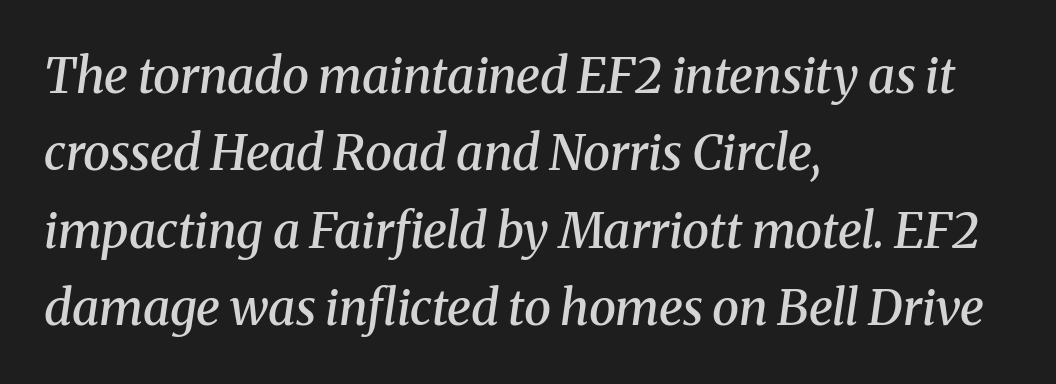
{"serif": "yes", "italic": "yes", "lean": "right", "slant_degrees": 8, "bold": "semi", "weight": "semibold", "width": "normal", "stroke_contrast": "medium", "x_height": "medium", "monospaced": "no", "underline": "no", "align": "left", "line_spacing": "normal", "line_spacing_ratio": 1.58, "letter_spacing": "normal", "letter_spacing_em": 0.0, "glyph_px": 49}
